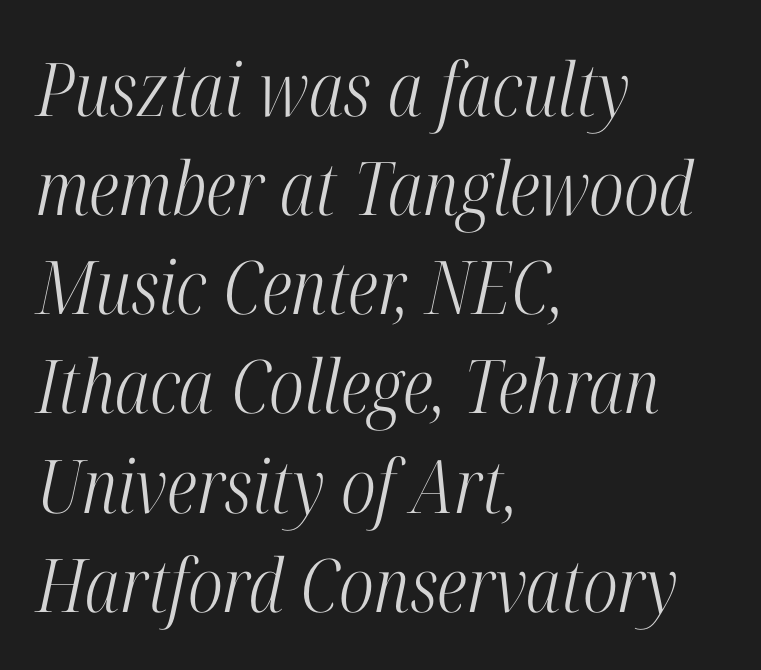
{"serif": "yes", "italic": "yes", "lean": "right", "slant_degrees": 12, "bold": "no", "weight": "light", "width": "condensed", "stroke_contrast": "high", "x_height": "medium", "monospaced": "no", "underline": "no", "align": "left", "line_spacing": "normal", "line_spacing_ratio": 1.34, "letter_spacing": "normal", "letter_spacing_em": 0.0, "glyph_px": 74}
